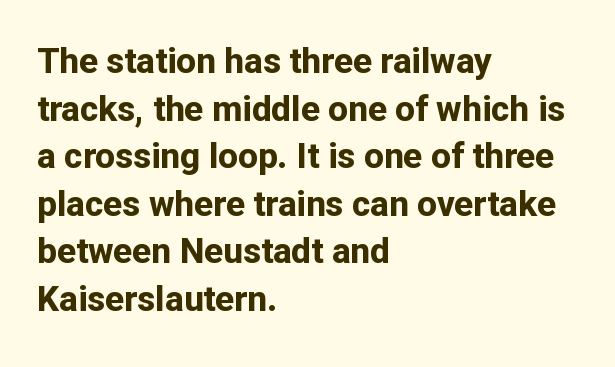
Q: Is the text bold? A: Yes.
Q: Is the text italic (slanted)? A: No, it is upright.
Q: Is the typeface a serif or a sans-serif typeface? A: Sans-serif.
Q: Is the text underlined? A: No.
Q: How is the paragraph aligned? A: Left-aligned.
Q: Is the spacing between letters normal or unusually wide? A: Normal.
Q: Is the spacing between lines tight, normal or loose? A: Normal.
Q: Width (condensed, normal, or wide)? A: Normal.
Q: Stroke contrast? A: Low.
Q: x-height? A: Medium.
Q: Monospaced? A: No.
